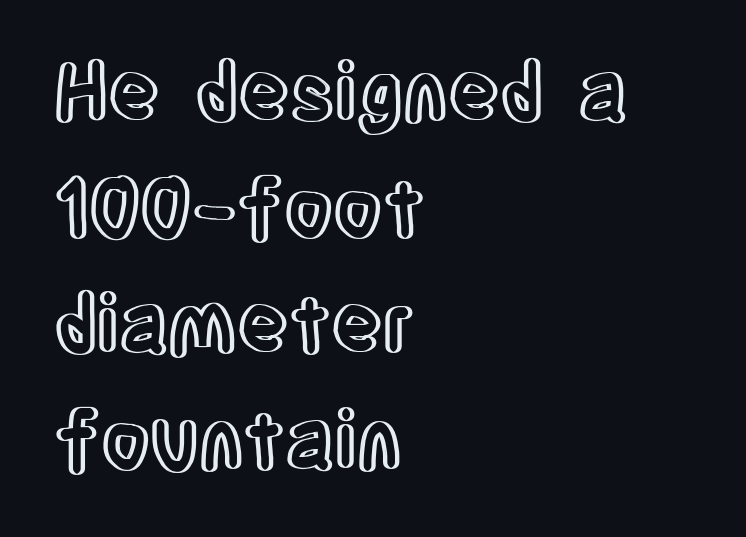
{"italic": "no", "width": "condensed", "x_height": "large", "monospaced": "no", "underline": "no", "align": "left", "line_spacing": "normal", "line_spacing_ratio": 1.47, "letter_spacing": "normal", "letter_spacing_em": 0.0, "glyph_px": 79}
